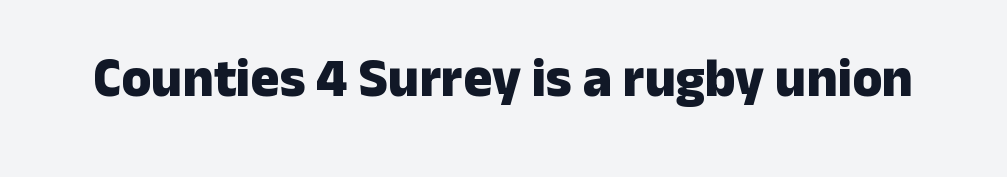
{"serif": "no", "italic": "no", "bold": "yes", "weight": "heavy", "width": "normal", "stroke_contrast": "low", "x_height": "medium", "monospaced": "no", "underline": "no", "letter_spacing": "normal", "letter_spacing_em": 0.0, "glyph_px": 54}
